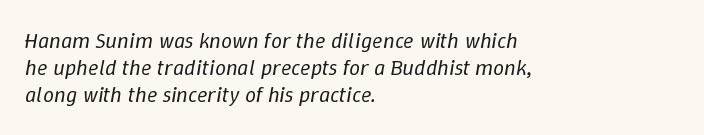
{"italic": "yes", "lean": "right", "slant_degrees": 9, "bold": "no", "underline": "no", "align": "left", "line_spacing_ratio": 1.23, "letter_spacing": "normal", "letter_spacing_em": 0.0, "glyph_px": 22}
